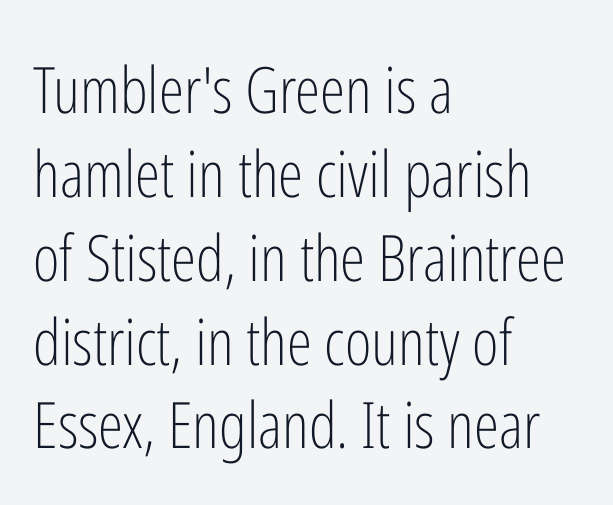
Q: Is the text bold? A: No.
Q: Is the text italic (slanted)? A: No, it is upright.
Q: Is the typeface a serif or a sans-serif typeface? A: Sans-serif.
Q: Is the text underlined? A: No.
Q: How is the paragraph aligned? A: Left-aligned.
Q: Is the spacing between letters normal or unusually wide? A: Normal.
Q: Is the spacing between lines tight, normal or loose? A: Normal.
Q: Width (condensed, normal, or wide)? A: Condensed.
Q: Stroke contrast? A: Low.
Q: x-height? A: Medium.
Q: Monospaced? A: No.
